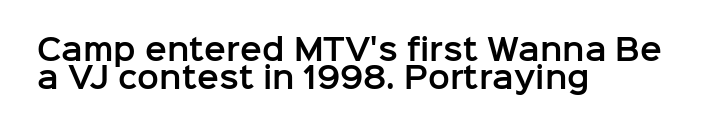
The image shows 29 px sans-serif type, upright; set left-aligned, tight line spacing (0.98x), normal letter spacing, not underlined; low stroke contrast and a medium x-height.
